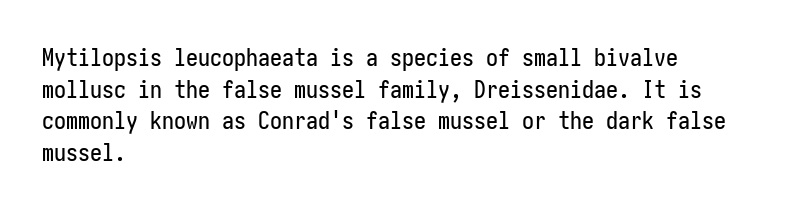
The image shows 24 px text type, upright; set left-aligned, normal line spacing (1.32x), normal letter spacing, not underlined.
